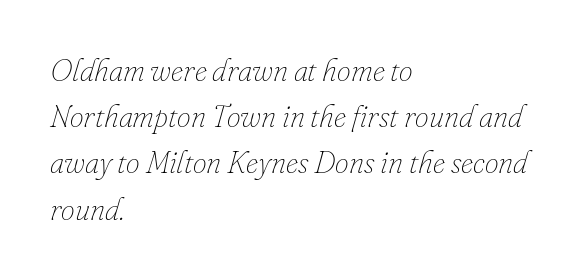
The image shows 31 px thin type, italic (leaning right); set left-aligned, normal line spacing (1.49x), normal letter spacing, not underlined; low stroke contrast and a small x-height.
